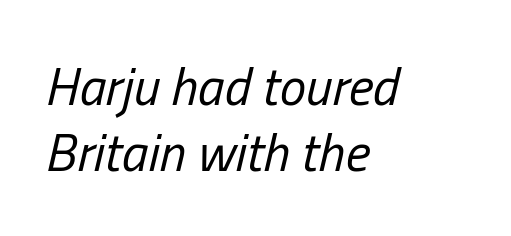
Q: Is the text bold? A: No.
Q: Is the text italic (slanted)? A: Yes, it leans right by about 13 degrees.
Q: Is the text underlined? A: No.
Q: How is the paragraph aligned? A: Left-aligned.
Q: Is the spacing between letters normal or unusually wide? A: Normal.
Q: Width (condensed, normal, or wide)? A: Condensed.
Q: Stroke contrast? A: Low.
Q: x-height? A: Medium.
Q: Monospaced? A: No.
